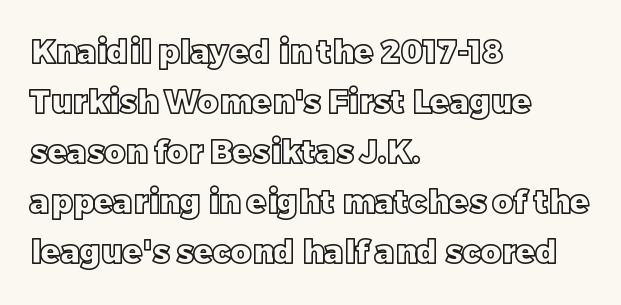
Just letters on the line, the space beneath them empty. The letters advance in unequal steps, a hallmark of proportional type. No extra tracking has been applied to these lines. In CSS terms this would be text-align: left.
